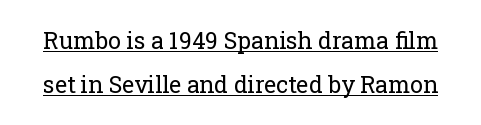
The image shows 23 px text type, upright; set loose line spacing (1.92x), normal letter spacing, underlined.
